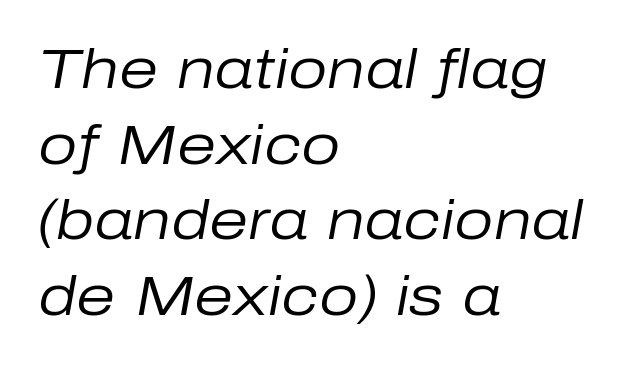
Q: Is the text bold? A: No.
Q: Is the text italic (slanted)? A: Yes, it leans right by about 10 degrees.
Q: Is the text underlined? A: No.
Q: How is the paragraph aligned? A: Left-aligned.
Q: Is the spacing between letters normal or unusually wide? A: Normal.
Q: Is the spacing between lines tight, normal or loose? A: Normal.
Q: Width (condensed, normal, or wide)? A: Normal.
Q: Stroke contrast? A: Low.
Q: x-height? A: Medium.
Q: Monospaced? A: No.
